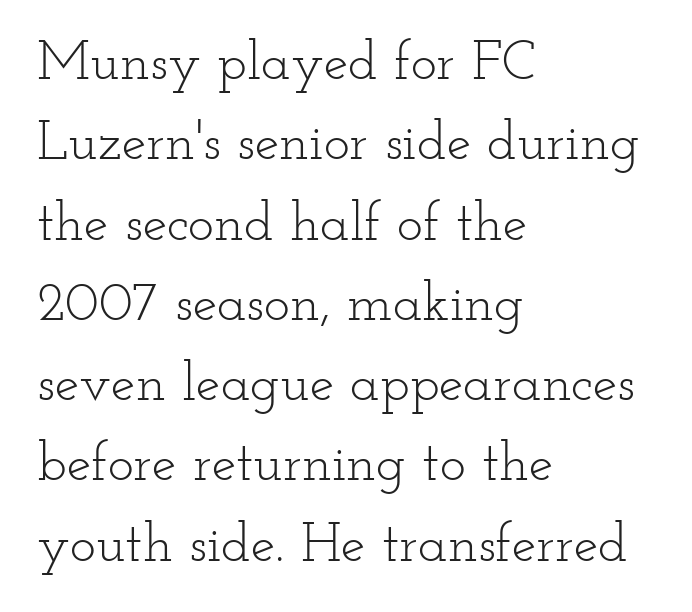
The image shows 55 px light, wide serif type, upright; set left-aligned, normal line spacing (1.46x), normal letter spacing, not underlined; low stroke contrast and a small x-height.
